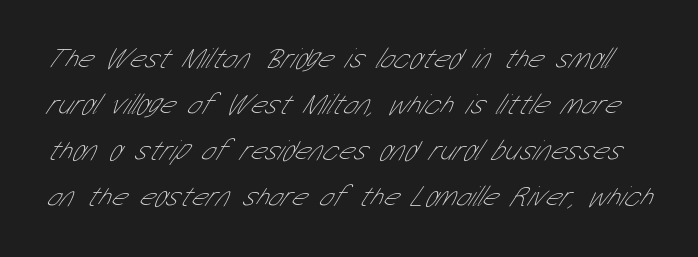
The image shows 29 px thin, condensed sans-serif type; set normal line spacing (1.59x), normal letter spacing, not underlined; low stroke contrast and a medium x-height.
